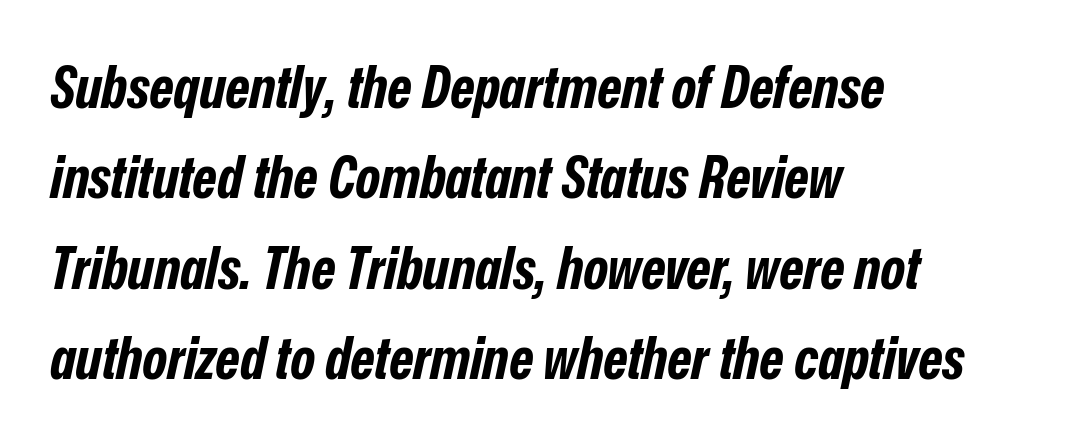
{"italic": "yes", "lean": "right", "slant_degrees": 12, "bold": "yes", "weight": "bold", "width": "condensed", "stroke_contrast": "low", "x_height": "medium", "monospaced": "no", "underline": "no", "align": "left", "line_spacing": "normal", "line_spacing_ratio": 1.53, "letter_spacing": "normal", "letter_spacing_em": 0.0, "glyph_px": 59}
